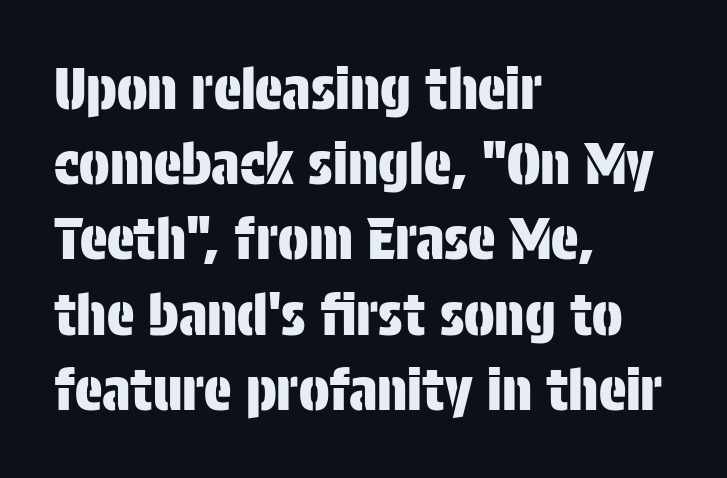
Letters rest on an invisible, unmarked baseline. Posture: straight, roman, zero tilt. How would I describe the line gaps? Plain and ordinary. Note: no serifs on the glyphs. A classic flush-left, rag-right setting is used for this passage.
